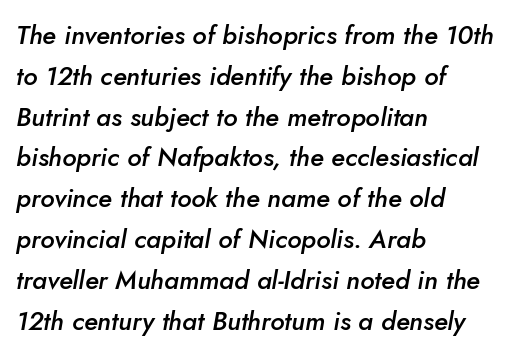
{"italic": "yes", "lean": "right", "slant_degrees": 5, "bold": "semi", "underline": "no", "align": "left", "line_spacing": "normal", "line_spacing_ratio": 1.57, "letter_spacing": "normal", "letter_spacing_em": 0.0, "glyph_px": 26}
